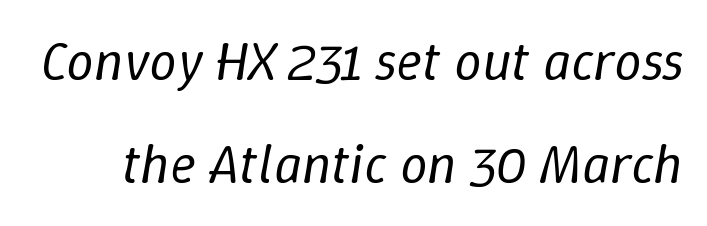
{"italic": "yes", "lean": "right", "slant_degrees": 9, "bold": "no", "weight": "regular", "width": "normal", "stroke_contrast": "low", "x_height": "medium", "monospaced": "no", "underline": "no", "line_spacing_ratio": 1.88, "letter_spacing": "normal", "letter_spacing_em": 0.0, "glyph_px": 55}
